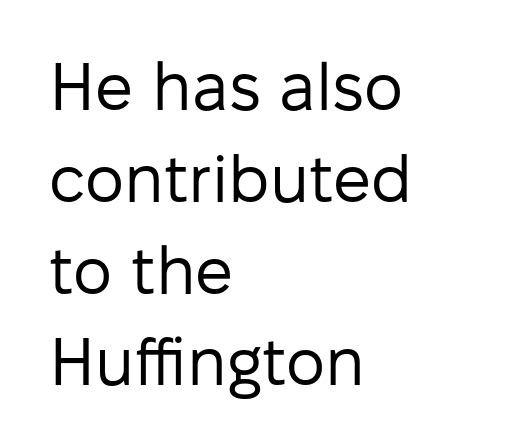
The image shows 67 px regular-weight sans-serif type, upright; set left-aligned, normal line spacing (1.37x), normal letter spacing, not underlined; low stroke contrast and a medium x-height.
